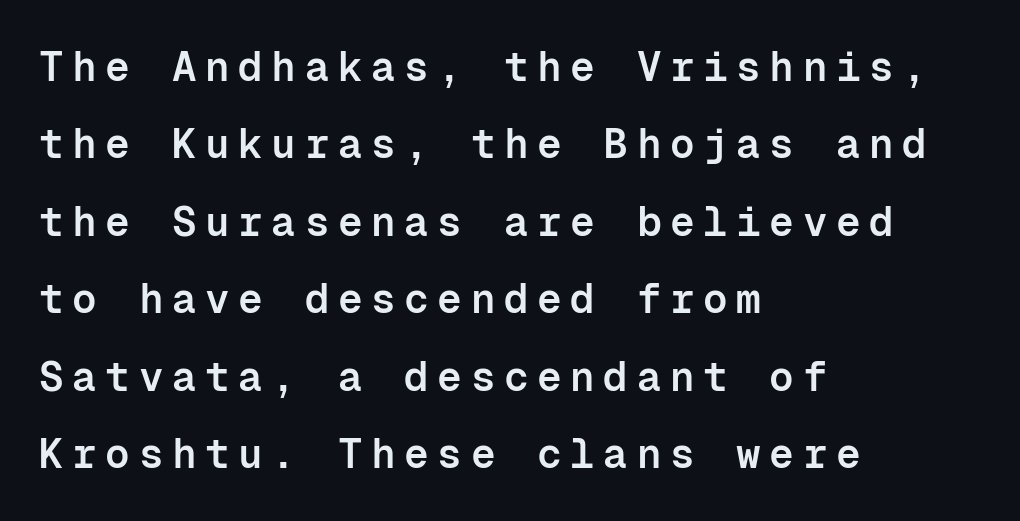
{"serif": "no", "italic": "no", "bold": "semi", "weight": "semibold", "width": "normal", "stroke_contrast": "low", "x_height": "medium", "monospaced": "yes", "underline": "no", "align": "left", "line_spacing_ratio": 1.89, "letter_spacing": "wide", "letter_spacing_em": 0.21, "glyph_px": 41}
